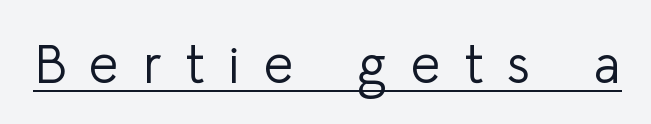
Q: Is the text bold? A: No.
Q: Is the text italic (slanted)? A: No, it is upright.
Q: Is the typeface a serif or a sans-serif typeface? A: Sans-serif.
Q: Is the text underlined? A: Yes.
Q: Is the spacing between letters normal or unusually wide? A: Unusually wide.
Q: Width (condensed, normal, or wide)? A: Normal.
Q: Stroke contrast? A: Low.
Q: x-height? A: Medium.
Q: Monospaced? A: No.
